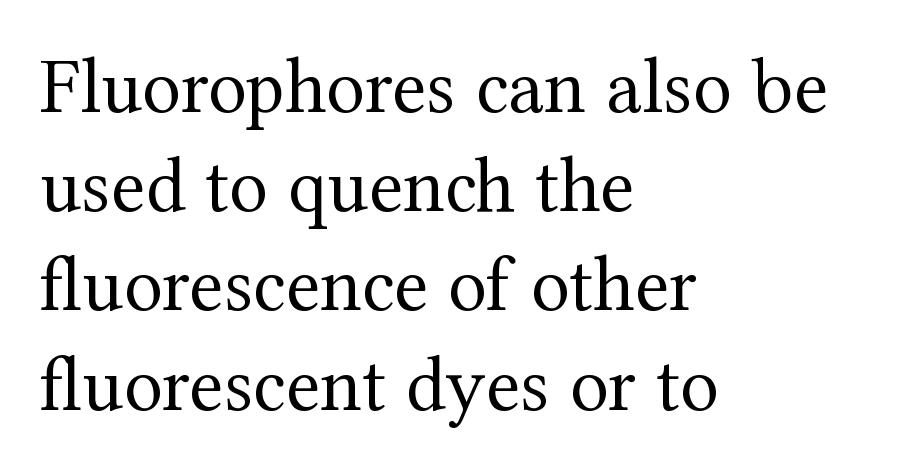
The rendering uses natural spacing where letterforms have individual widths. Check the space under the baseline: it is left empty. Spacing between characters is what you'd get straight out of the box. The letterforms sit at book weight or below. You can tell from the footed stems that serif type was used.
